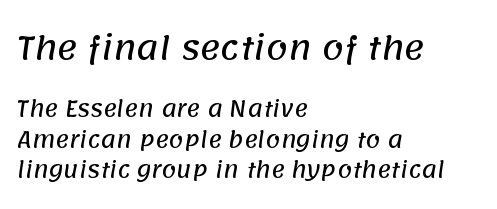
{"serif": "no", "width": "normal", "stroke_contrast": "low", "x_height": "large", "monospaced": "no", "underline": "no", "align": "left", "line_spacing": "normal", "line_spacing_ratio": 1.46, "letter_spacing": "normal", "letter_spacing_em": 0.0, "larger_block": "first", "size_ratio": 1.48, "glyph_px": 31}
